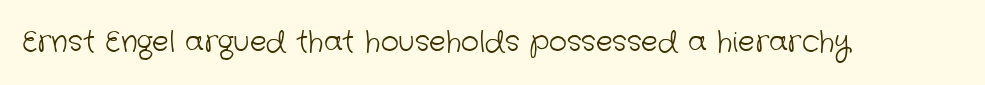
{"serif": "no", "bold": "no", "weight": "light", "width": "normal", "stroke_contrast": "low", "x_height": "medium", "monospaced": "no", "underline": "no", "letter_spacing": "normal", "letter_spacing_em": 0.0, "glyph_px": 28}
